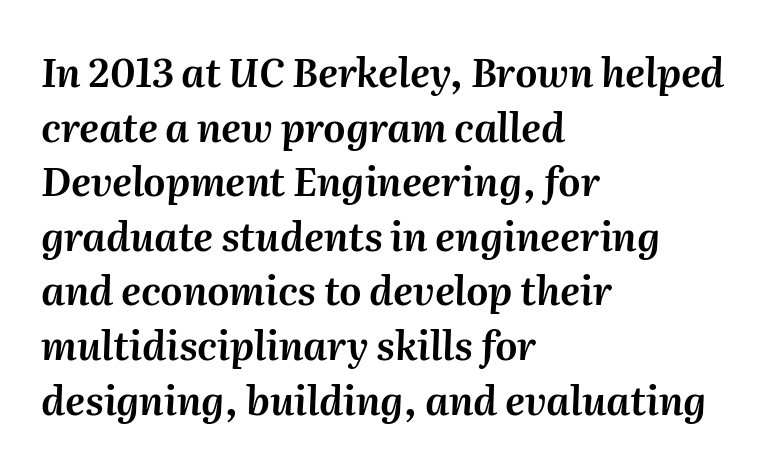
Q: Is the text italic (slanted)? A: Yes, it leans right by about 2 degrees.
Q: Is the text underlined? A: No.
Q: How is the paragraph aligned? A: Left-aligned.
Q: Is the spacing between letters normal or unusually wide? A: Normal.
Q: Is the spacing between lines tight, normal or loose? A: Normal.
Q: Width (condensed, normal, or wide)? A: Normal.
Q: Stroke contrast? A: Medium.
Q: x-height? A: Medium.
Q: Monospaced? A: No.
